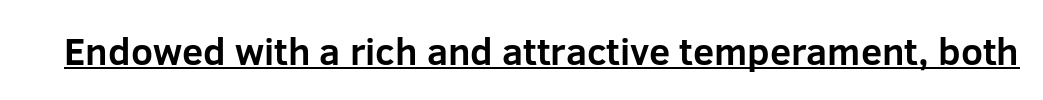
Q: Is the text bold? A: Yes.
Q: Is the text italic (slanted)? A: No, it is upright.
Q: Is the typeface a serif or a sans-serif typeface? A: Sans-serif.
Q: Is the text underlined? A: Yes.
Q: Is the spacing between letters normal or unusually wide? A: Normal.
Q: Width (condensed, normal, or wide)? A: Normal.
Q: Stroke contrast? A: Low.
Q: x-height? A: Medium.
Q: Monospaced? A: No.
